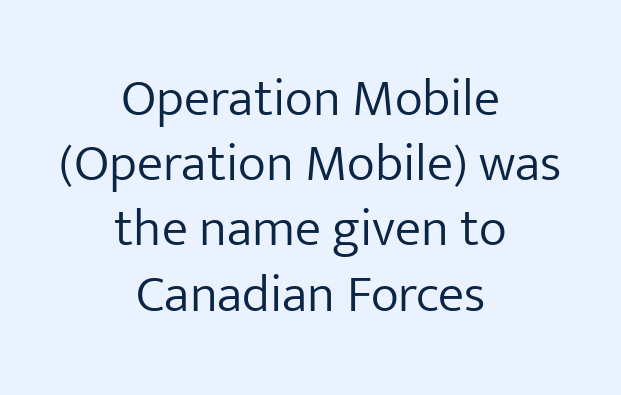
The image shows 53 px light sans-serif type, upright; set centered, line spacing 1.23x, normal letter spacing, not underlined; low stroke contrast and a medium x-height.
